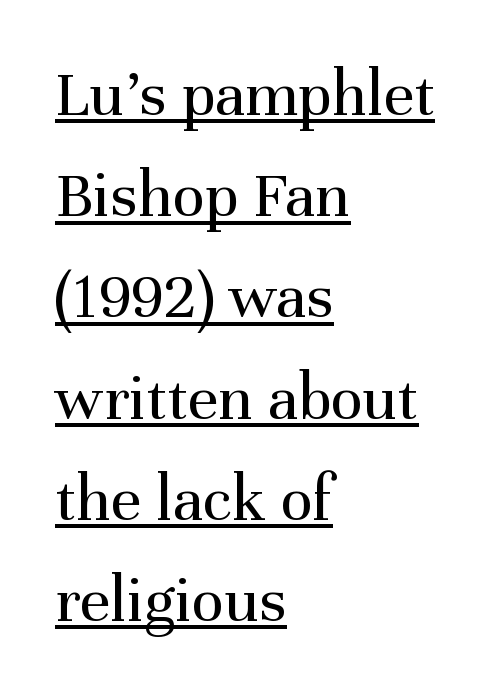
The passage shown is typed in a proportional face where columns would drift. Notice how a bar underscores the lettering throughout. The lettering stays uniformly vertical, giving the passage a roman look. Where is the straight margin? On the left. Are there feet on the stems? There are — it's a serif. Inter-character spacing is left at the font's built-in metrics.
